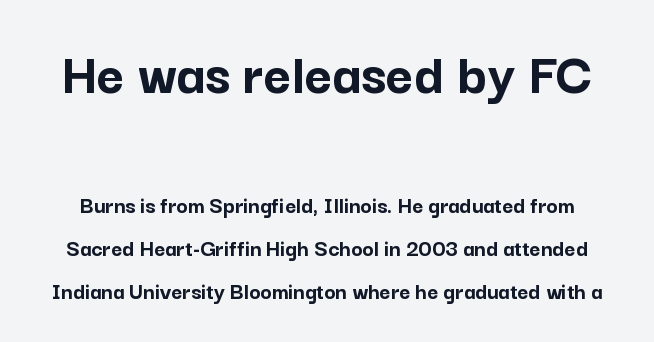
The image shows 60 px semibold sans-serif type, upright; set line spacing 1.79x, normal letter spacing, not underlined; the first (top) block is 2.5x larger; low stroke contrast and a medium x-height.
